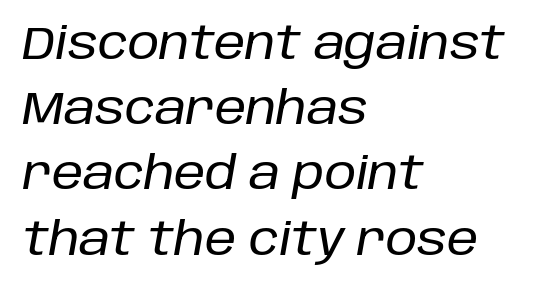
Q: Is the text italic (slanted)? A: Yes, it leans right by about 10 degrees.
Q: Is the text underlined? A: No.
Q: How is the paragraph aligned? A: Left-aligned.
Q: Is the spacing between letters normal or unusually wide? A: Normal.
Q: Is the spacing between lines tight, normal or loose? A: Normal.
Q: Width (condensed, normal, or wide)? A: Normal.
Q: Stroke contrast? A: Low.
Q: x-height? A: Large.
Q: Monospaced? A: No.
